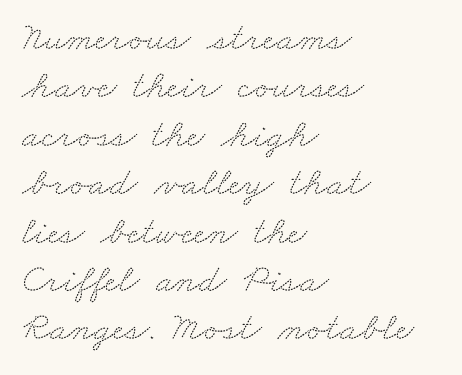
The image shows 40 px wide serif type; set left-aligned, line spacing 1.21x, normal letter spacing, not underlined; medium stroke contrast and a small x-height.
